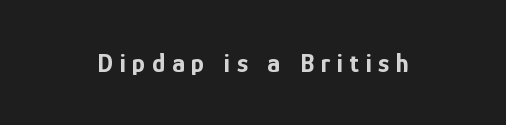
{"italic": "no", "bold": "yes", "underline": "no", "letter_spacing": "wide", "letter_spacing_em": 0.25, "glyph_px": 27}
